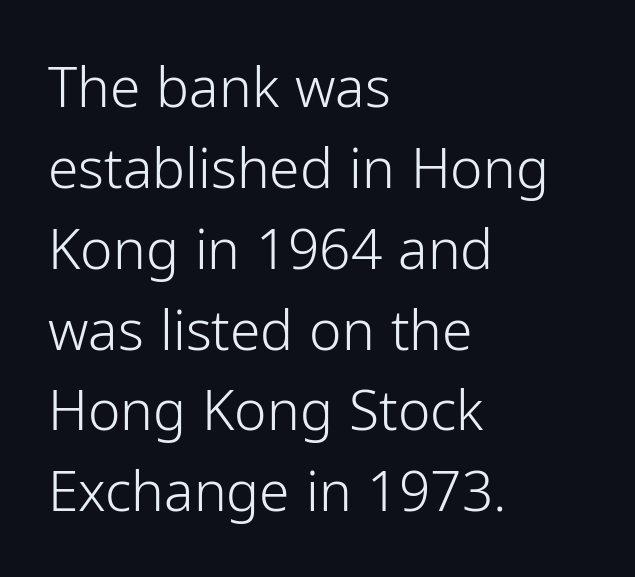
The image shows 55 px light sans-serif type, upright; set left-aligned, normal line spacing (1.47x), normal letter spacing, not underlined; low stroke contrast and a medium x-height.
